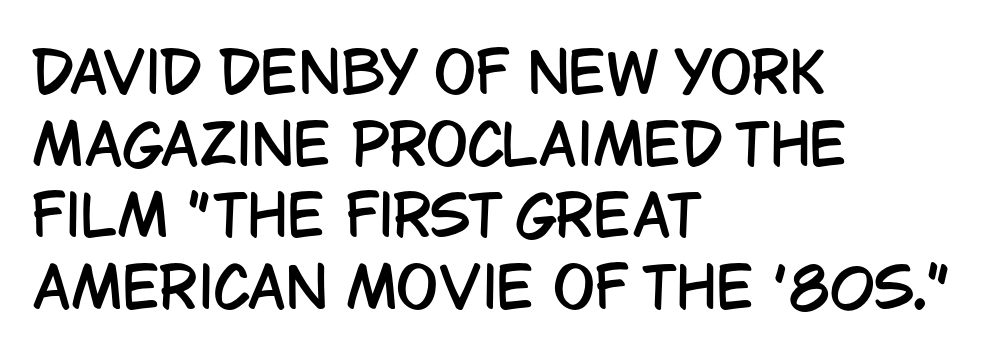
{"serif": "no", "italic": "no", "width": "condensed", "stroke_contrast": "low", "x_height": "large", "monospaced": "no", "underline": "no", "align": "left", "line_spacing": "normal", "line_spacing_ratio": 1.28, "letter_spacing": "normal", "letter_spacing_em": 0.0, "glyph_px": 56}
